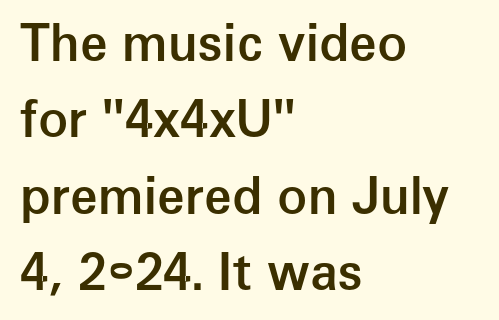
Q: Is the text bold? A: Semi-bold.
Q: Is the text italic (slanted)? A: No, it is upright.
Q: Is the typeface a serif or a sans-serif typeface? A: Sans-serif.
Q: Is the text underlined? A: No.
Q: How is the paragraph aligned? A: Left-aligned.
Q: Is the spacing between letters normal or unusually wide? A: Normal.
Q: Is the spacing between lines tight, normal or loose? A: Normal.
Q: Width (condensed, normal, or wide)? A: Normal.
Q: Stroke contrast? A: Low.
Q: x-height? A: Medium.
Q: Monospaced? A: No.
